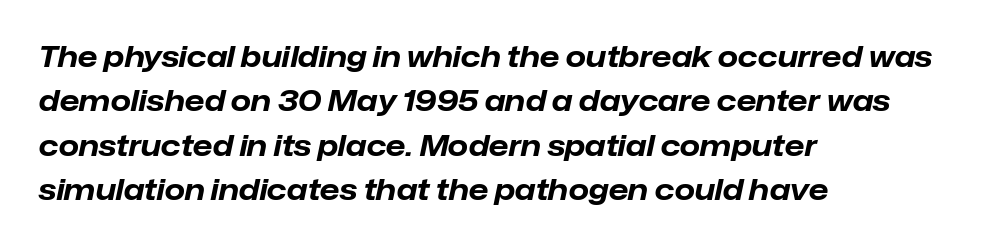
{"italic": "yes", "lean": "right", "slant_degrees": 12, "bold": "yes", "weight": "bold", "width": "normal", "stroke_contrast": "low", "x_height": "medium", "monospaced": "no", "underline": "no", "align": "left", "line_spacing": "normal", "line_spacing_ratio": 1.53, "letter_spacing": "normal", "letter_spacing_em": 0.0, "glyph_px": 29}
